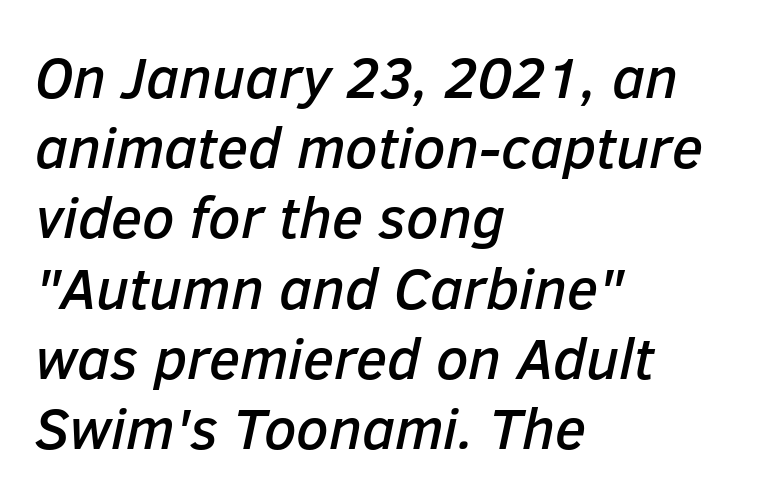
{"italic": "yes", "lean": "right", "slant_degrees": 12, "width": "normal", "stroke_contrast": "low", "x_height": "medium", "monospaced": "no", "underline": "no", "align": "left", "line_spacing_ratio": 1.21, "letter_spacing": "normal", "letter_spacing_em": 0.0, "glyph_px": 58}
